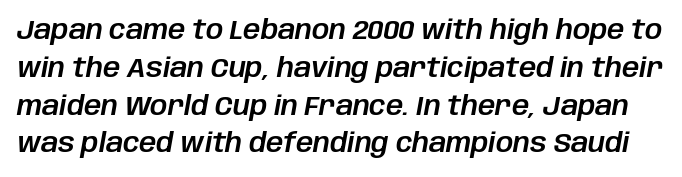
{"italic": "yes", "lean": "right", "slant_degrees": 10, "underline": "no", "line_spacing": "normal", "line_spacing_ratio": 1.4, "letter_spacing": "normal", "letter_spacing_em": 0.0, "glyph_px": 27}
